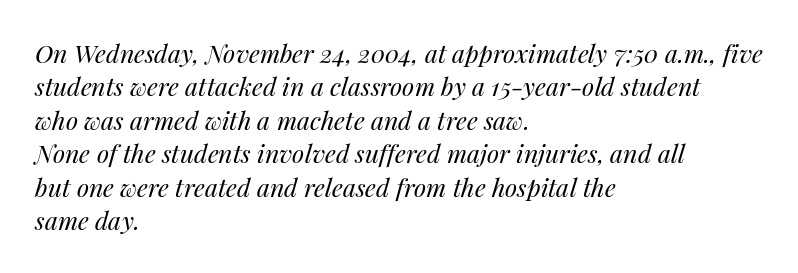
{"italic": "yes", "lean": "right", "slant_degrees": 14, "bold": "no", "underline": "no", "align": "left", "line_spacing": "normal", "line_spacing_ratio": 1.34, "letter_spacing": "normal", "letter_spacing_em": 0.0, "glyph_px": 25}
